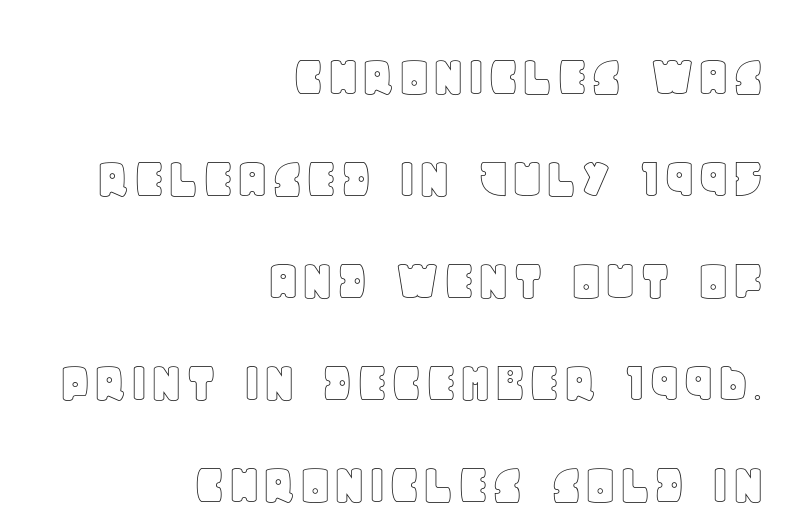
Note the varied advance widths — an 'i' is clearly narrower than an 'm'. Letters rest on an invisible, unmarked baseline. Honestly, the row spacing looks completely unremarkable. Characters remain perfectly vertical along every line.
